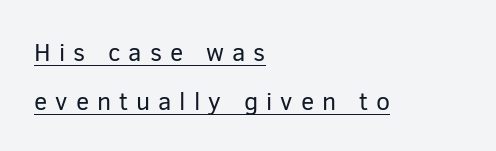
Letter spacing: wide. The strokes are not fattened; the text isn't bold. Beneath each row of characters lies a ruled line. Does the copy run flush right? No — it runs flush left.
